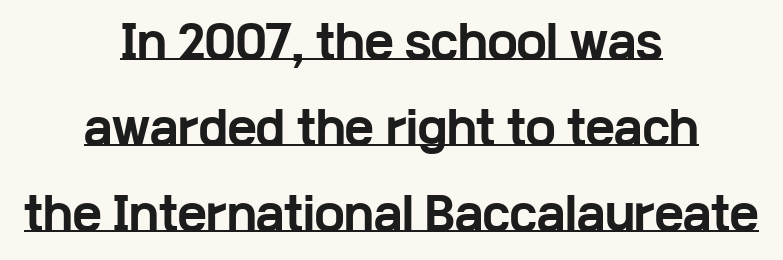
The image shows 44 px bold, wide sans-serif type, upright; set centered, loose line spacing (1.96x), normal letter spacing, underlined; low stroke contrast and a medium x-height.
